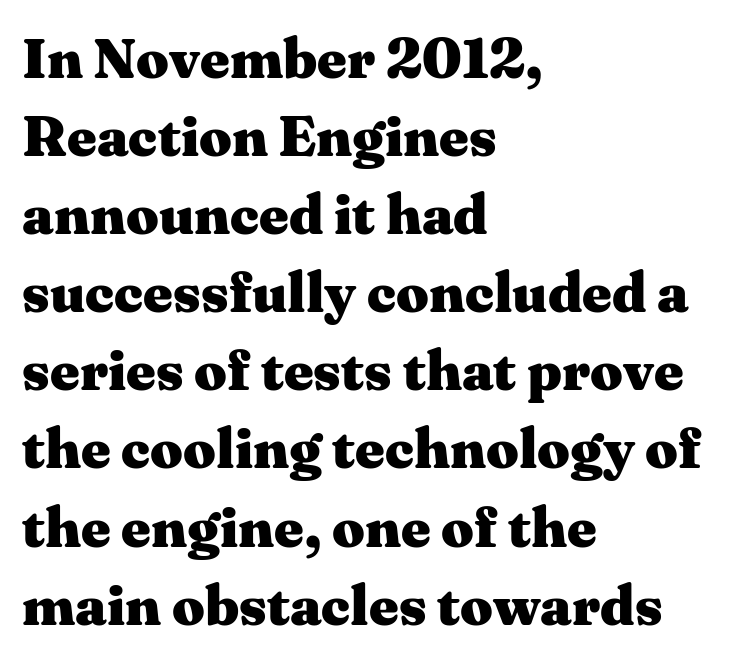
The image shows 57 px heavy, wide serif type, upright; set left-aligned, normal line spacing (1.37x), normal letter spacing, not underlined; medium stroke contrast and a medium x-height.
